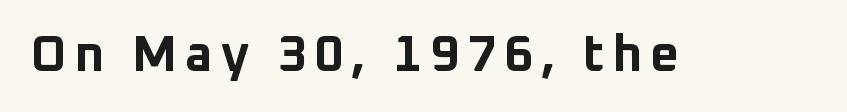
Type without underlining. A sans-serif font was chosen for this passage. Proportional: the letters do not fall into vertical columns. Is the type bold? Yes — the strokes are clearly thick and heavy.
